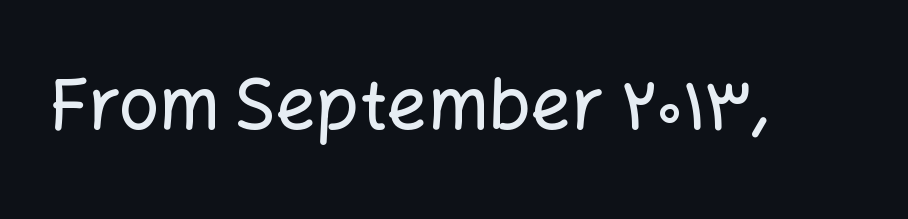
Notice how the stems are strictly vertical — no italics here. Proportional: the letters do not fall into vertical columns. The designer went with a sans here, leaving each stem footless. The tracking reads as untouched default to a designer's eye. Each row of text sits above clean, open space.
